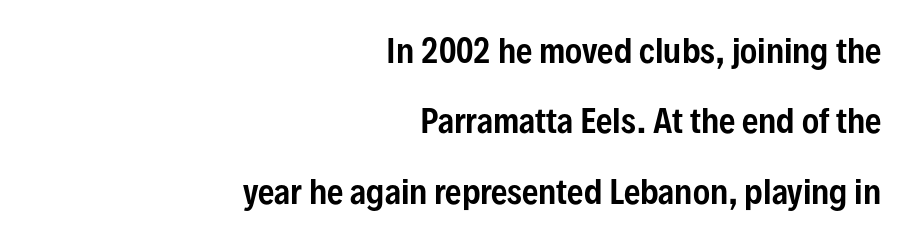
Between one letter and the next there's only the usual sliver of space. Looks like regular typesetting: each glyph gets only the width it needs. This sample uses a sans-serif face. The setting favours the right margin, as signatures and pull-quotes sometimes do.
